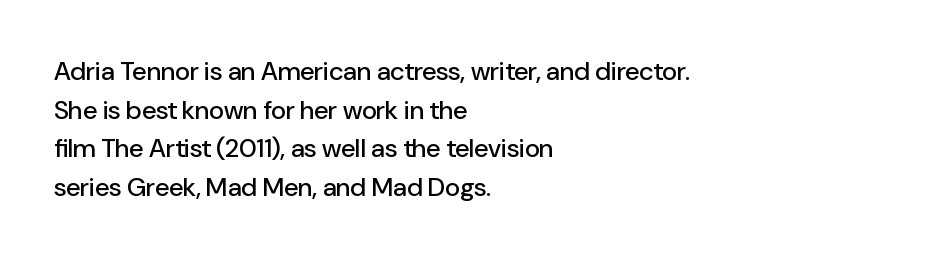
{"italic": "no", "underline": "no", "align": "left", "line_spacing": "normal", "line_spacing_ratio": 1.49, "letter_spacing": "normal", "letter_spacing_em": 0.0, "glyph_px": 26}
